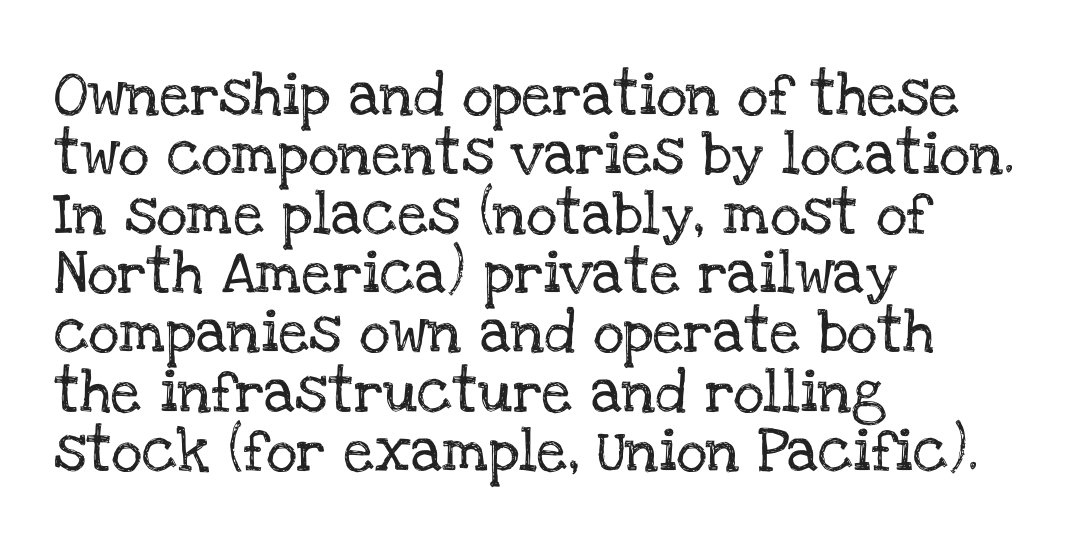
The image shows 43 px serif type, upright; set left-aligned, normal line spacing (1.38x), normal letter spacing, not underlined; low stroke contrast and a large x-height.
